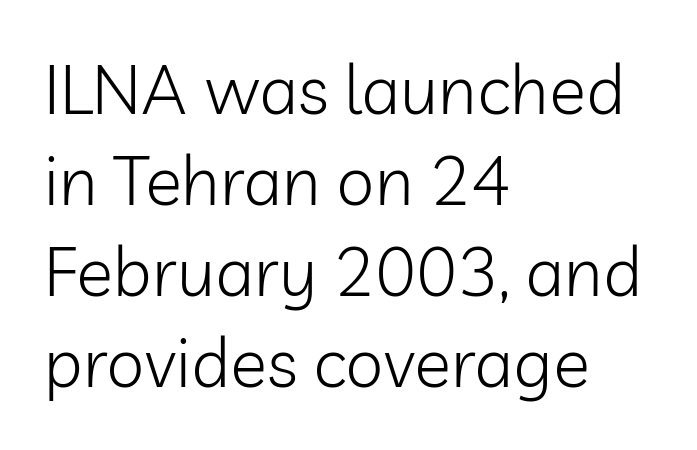
The image shows 69 px light sans-serif type, upright; set left-aligned, normal line spacing (1.32x), normal letter spacing, not underlined; low stroke contrast and a medium x-height.
